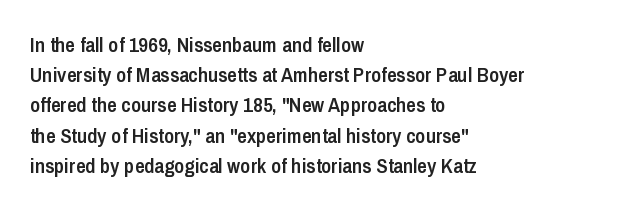
Vertical spacing — default. These lines stack with their left ends in a neat column. A typesetter would mark this as roman, not italic. Only glyphs here, with clear space below each row. What stands out about the letter spacing? Nothing — it is the standard amount.
